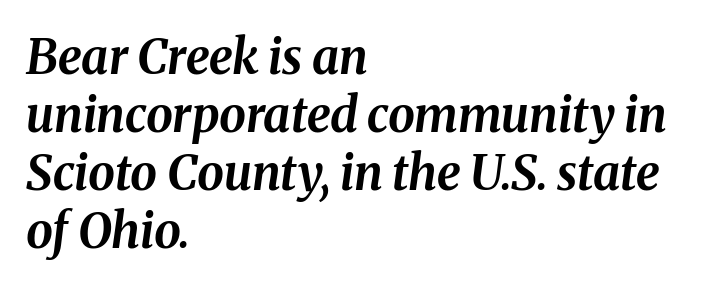
{"italic": "yes", "lean": "right", "slant_degrees": 8, "bold": "yes", "weight": "bold", "width": "normal", "stroke_contrast": "medium", "x_height": "medium", "monospaced": "no", "underline": "no", "align": "left", "line_spacing_ratio": 1.21, "letter_spacing": "normal", "letter_spacing_em": 0.0, "glyph_px": 48}
